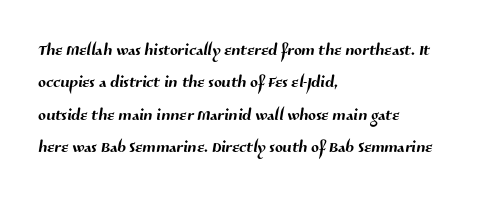
{"underline": "no", "align": "left", "line_spacing": "normal", "line_spacing_ratio": 1.41, "letter_spacing": "normal", "letter_spacing_em": 0.0, "glyph_px": 23}
